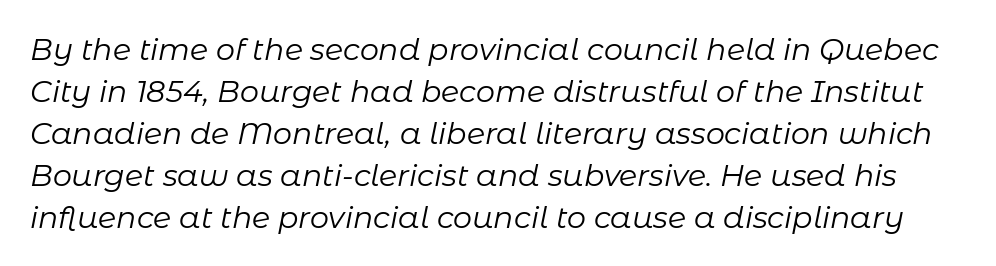
Q: Is the text bold? A: No.
Q: Is the text italic (slanted)? A: Yes, it leans right by about 11 degrees.
Q: Is the text underlined? A: No.
Q: Is the spacing between letters normal or unusually wide? A: Normal.
Q: Is the spacing between lines tight, normal or loose? A: Normal.
Q: Width (condensed, normal, or wide)? A: Normal.
Q: Stroke contrast? A: Low.
Q: x-height? A: Medium.
Q: Monospaced? A: No.
